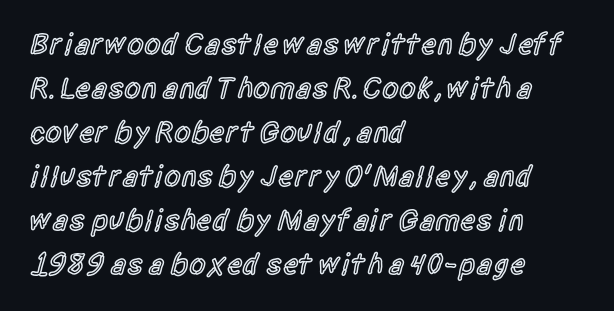
{"serif": "no", "bold": "semi", "weight": "semibold", "width": "condensed", "x_height": "large", "monospaced": "no", "underline": "no", "align": "left", "line_spacing": "normal", "line_spacing_ratio": 1.47, "letter_spacing": "normal", "letter_spacing_em": 0.0, "glyph_px": 30}
